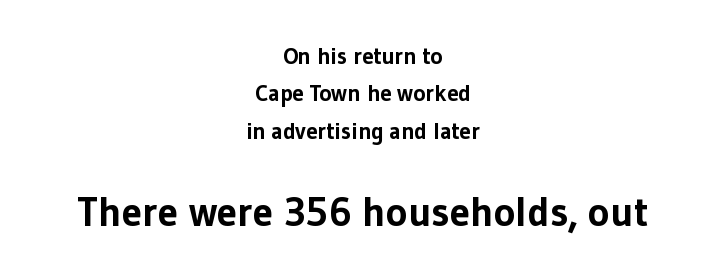
{"serif": "no", "italic": "no", "bold": "yes", "weight": "bold", "width": "normal", "stroke_contrast": "low", "x_height": "medium", "monospaced": "no", "underline": "no", "align": "center", "line_spacing": "normal", "line_spacing_ratio": 1.63, "letter_spacing": "normal", "letter_spacing_em": 0.0, "larger_block": "second", "size_ratio": 1.78, "glyph_px": 41}
